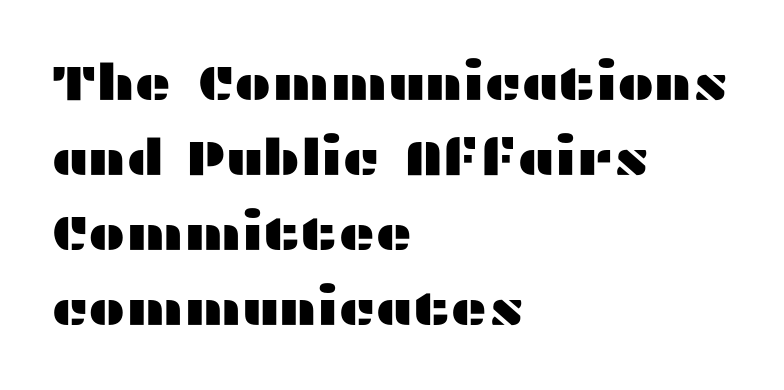
Q: Is the text italic (slanted)? A: No, it is upright.
Q: Is the typeface a serif or a sans-serif typeface? A: Sans-serif.
Q: Is the text underlined? A: No.
Q: How is the paragraph aligned? A: Left-aligned.
Q: Is the spacing between letters normal or unusually wide? A: Normal.
Q: Is the spacing between lines tight, normal or loose? A: Normal.
Q: Width (condensed, normal, or wide)? A: Wide.
Q: Stroke contrast? A: Medium.
Q: x-height? A: Medium.
Q: Monospaced? A: No.
